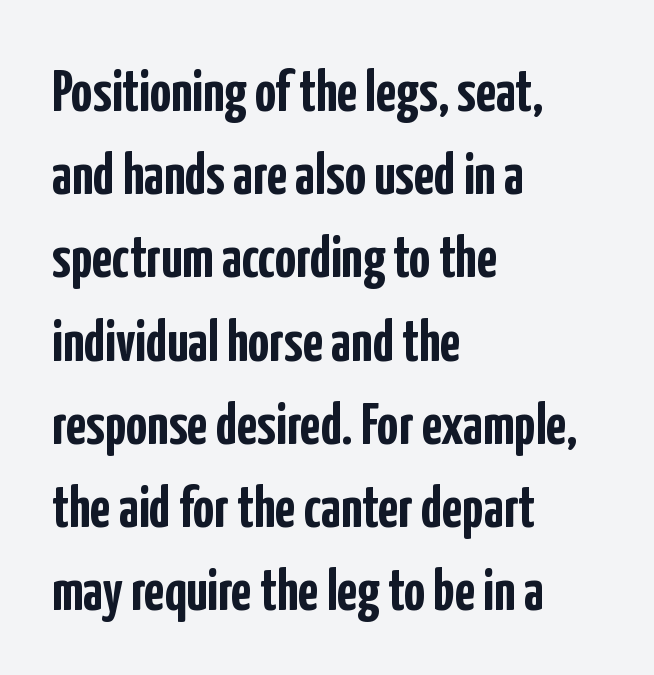
The image shows 59 px semibold, condensed sans-serif type, upright; set left-aligned, normal line spacing (1.41x), normal letter spacing, not underlined; low stroke contrast and a medium x-height.
